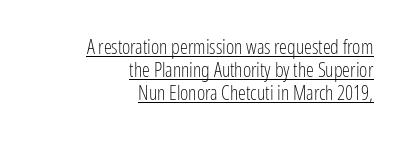
Q: Is the text bold? A: No.
Q: Is the text italic (slanted)? A: No, it is upright.
Q: Is the text underlined? A: Yes.
Q: How is the paragraph aligned? A: Right-aligned.
Q: Is the spacing between letters normal or unusually wide? A: Normal.
